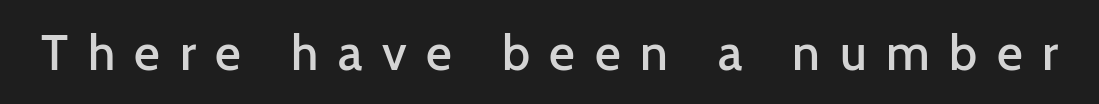
The image shows 50 px semibold sans-serif type, upright; set unusually wide letter spacing (+0.39 em), not underlined; low stroke contrast and a medium x-height.
